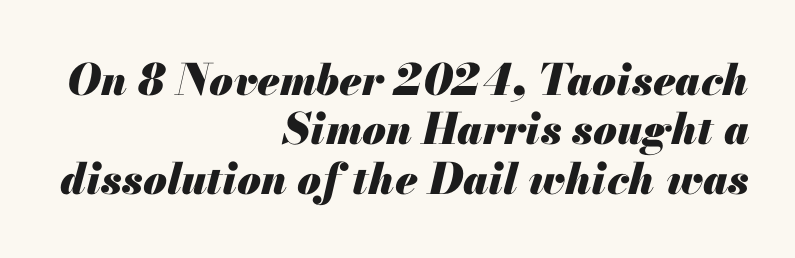
A typesetter would call this zero additional tracking. The characters look thick and weighty, a clear bold. The face used here is proportionally spaced, like ordinary book or web type. Notice how the passage keeps a crisp vertical edge on the right only.
